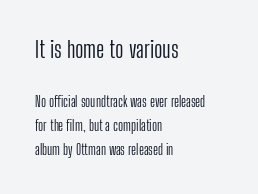
Typeset ragged right — the left edge is the straight one. Descenders hang freely into open space. This is the regular roman posture of the typeface. Stem width sits at or under what a default text font uses.
